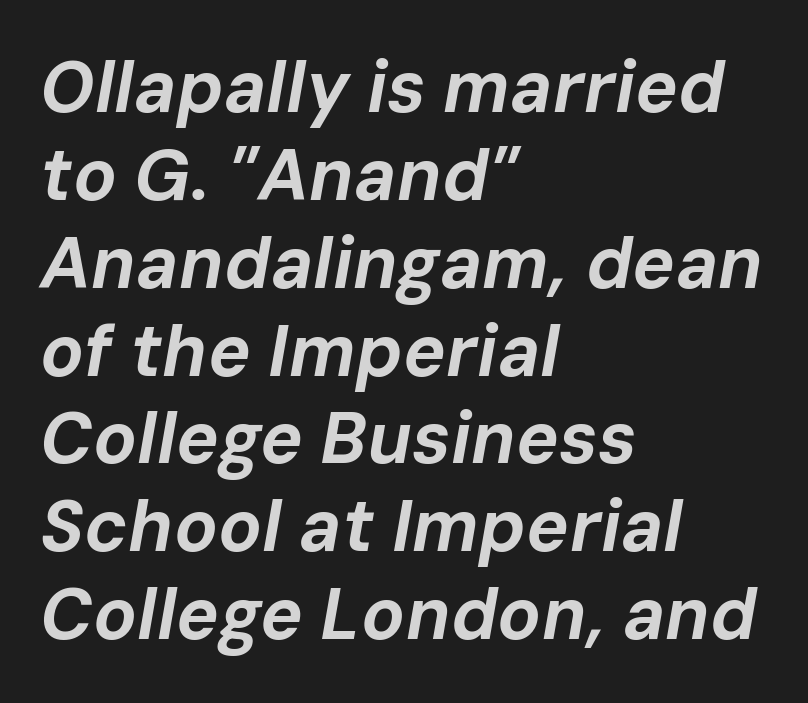
The axis of the letterforms is tilted away from vertical. The rendering uses a bold face; every stroke is thick and dark. The type is set solid horizontally, with unmodified tracking. A student would call this left alignment; a typographer would say flush left, rag right.
